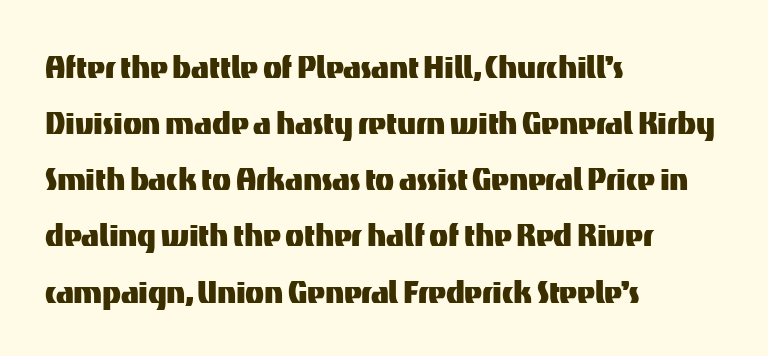
Q: Is the text italic (slanted)? A: No, it is upright.
Q: Is the typeface a serif or a sans-serif typeface? A: Sans-serif.
Q: Is the text underlined? A: No.
Q: How is the paragraph aligned? A: Left-aligned.
Q: Is the spacing between letters normal or unusually wide? A: Normal.
Q: Is the spacing between lines tight, normal or loose? A: Normal.
Q: Width (condensed, normal, or wide)? A: Normal.
Q: Stroke contrast? A: Medium.
Q: x-height? A: Medium.
Q: Monospaced? A: No.
